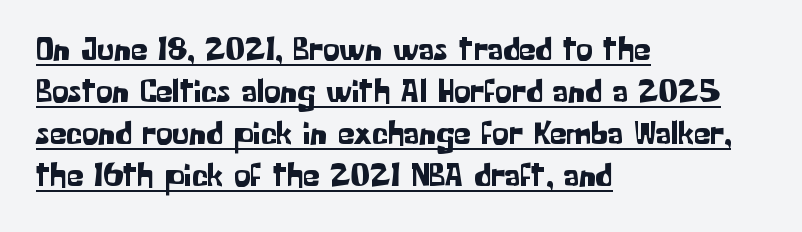
Q: Is the text italic (slanted)? A: No, it is upright.
Q: Is the typeface a serif or a sans-serif typeface? A: Sans-serif.
Q: Is the text underlined? A: Yes.
Q: How is the paragraph aligned? A: Left-aligned.
Q: Is the spacing between letters normal or unusually wide? A: Normal.
Q: Is the spacing between lines tight, normal or loose? A: Normal.
Q: Width (condensed, normal, or wide)? A: Normal.
Q: Stroke contrast? A: Low.
Q: x-height? A: Medium.
Q: Monospaced? A: No.
